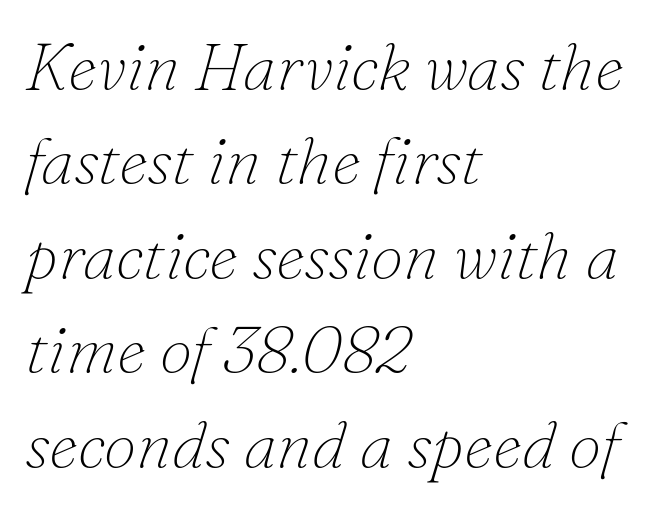
The image shows 66 px thin serif type, italic (leaning right); set left-aligned, normal line spacing (1.43x), normal letter spacing, not underlined; low stroke contrast and a small x-height.
